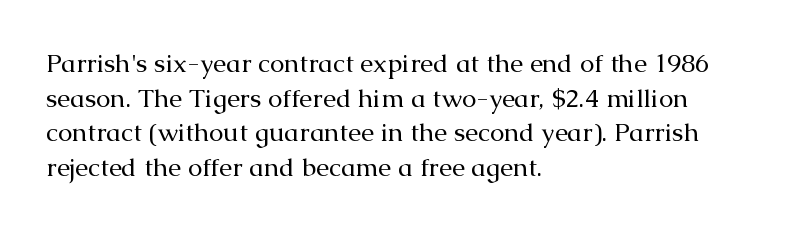
Q: Is the text bold? A: No.
Q: Is the text italic (slanted)? A: No, it is upright.
Q: Is the text underlined? A: No.
Q: How is the paragraph aligned? A: Left-aligned.
Q: Is the spacing between letters normal or unusually wide? A: Normal.
Q: Is the spacing between lines tight, normal or loose? A: Normal.
